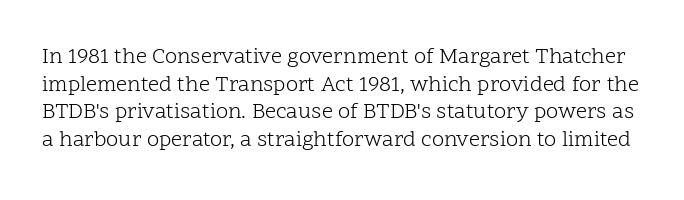
The passage shown has conventional tracking throughout. Ordinary non-slanted type is in use. Heft: none added — not bold. The baseline area is clear. Line spacing here is normal.
